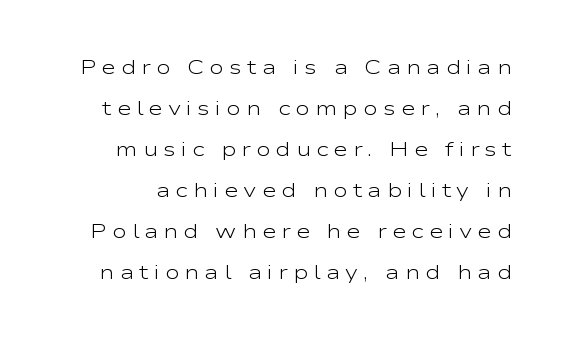
Q: Is the text bold? A: No.
Q: Is the text italic (slanted)? A: No, it is upright.
Q: Is the text underlined? A: No.
Q: Is the spacing between letters normal or unusually wide? A: Unusually wide.
Q: Is the spacing between lines tight, normal or loose? A: Loose.
